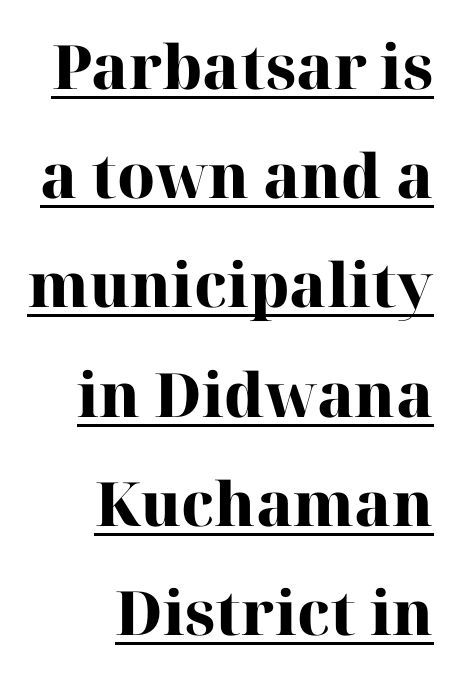
Spacing between characters is what you'd get straight out of the box. Its strokes are broad and dark, the hallmark of bold type. The setting favours the right margin, as signatures and pull-quotes sometimes do. In designer terms, the underline attribute is active on this setting. The font's upright variant was chosen for this text. These lines are rendered in a variable-pitch font.
